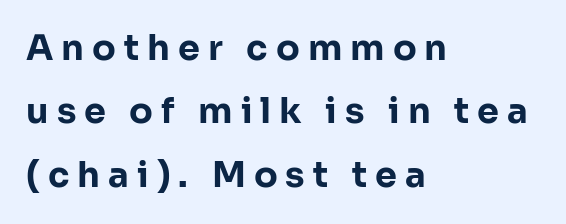
{"serif": "no", "italic": "no", "bold": "yes", "weight": "bold", "width": "normal", "stroke_contrast": "low", "x_height": "medium", "monospaced": "no", "underline": "no", "align": "left", "line_spacing_ratio": 1.81, "letter_spacing": "wide", "letter_spacing_em": 0.23, "glyph_px": 35}
